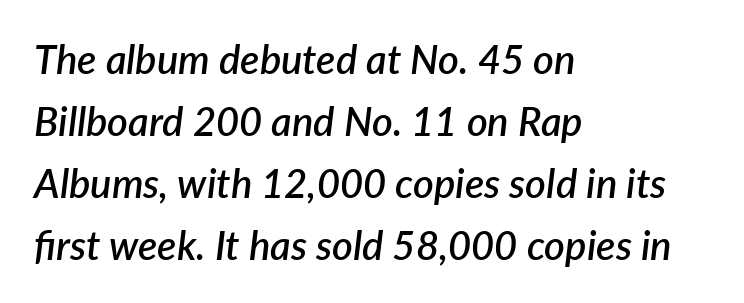
The image shows 40 px semibold type, italic (leaning right); set left-aligned, normal line spacing (1.55x), normal letter spacing, not underlined; low stroke contrast and a medium x-height.
